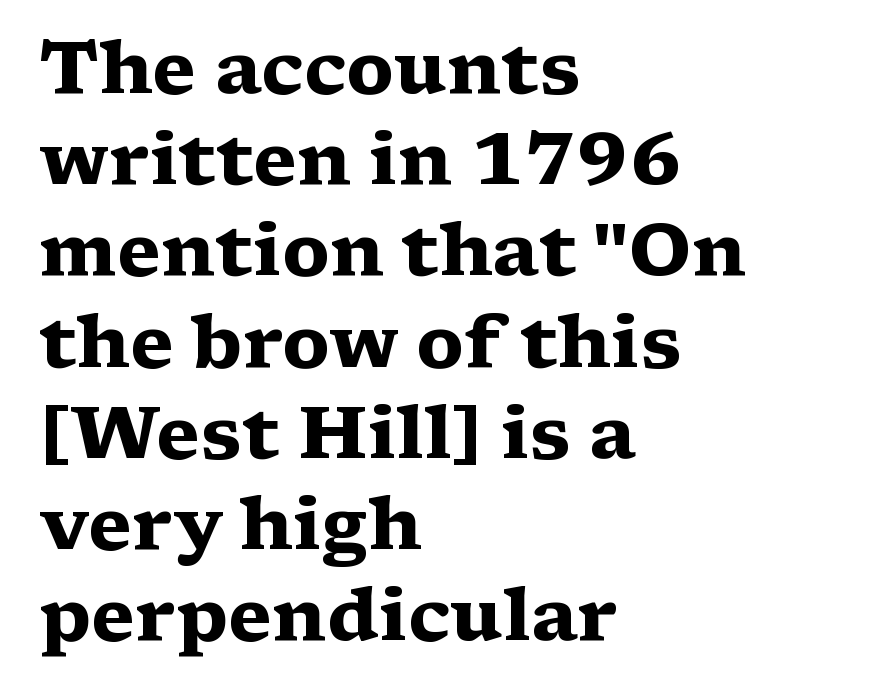
Is this a sans? No — the strokes have serifs. Character widths vary here, with narrow letters taking less room than wide ones. The letters are bold, with thick, heavy strokes. Is the letter spacing exaggerated? No — it looks like the ordinary default. Line beginnings align vertically; line endings do not. The leading is moderate, giving the passage an even texture.
